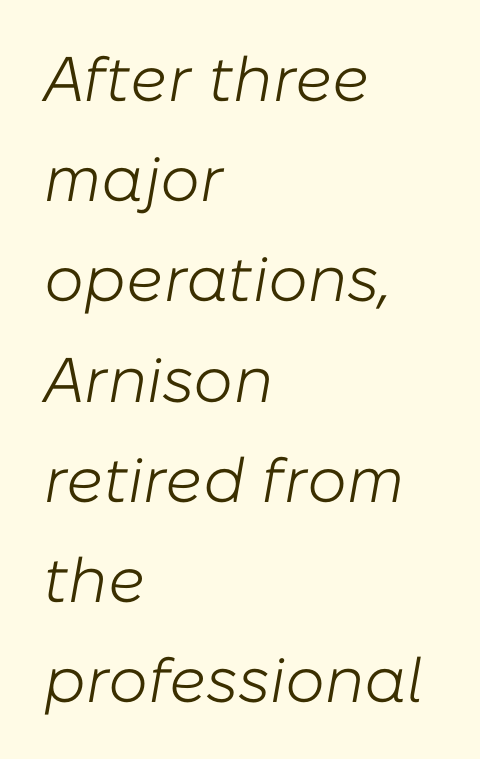
The image shows 63 px light type, italic (leaning right); set left-aligned, normal line spacing (1.59x), normal letter spacing, not underlined; low stroke contrast and a medium x-height.
